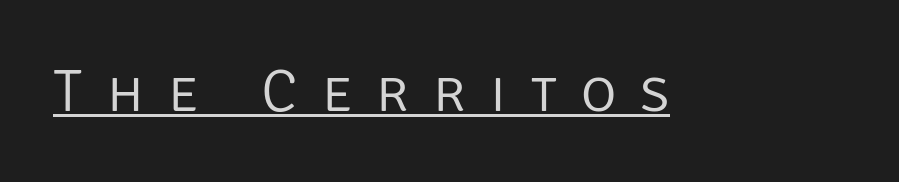
The image shows 61 px light sans-serif type, upright; set unusually wide letter spacing (+0.4 em), underlined; low stroke contrast and a large x-height.
